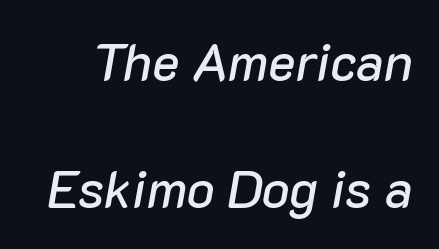
The image shows 52 px text type, italic (leaning right); set loose line spacing (2.45x), normal letter spacing, not underlined; low stroke contrast and a medium x-height.
